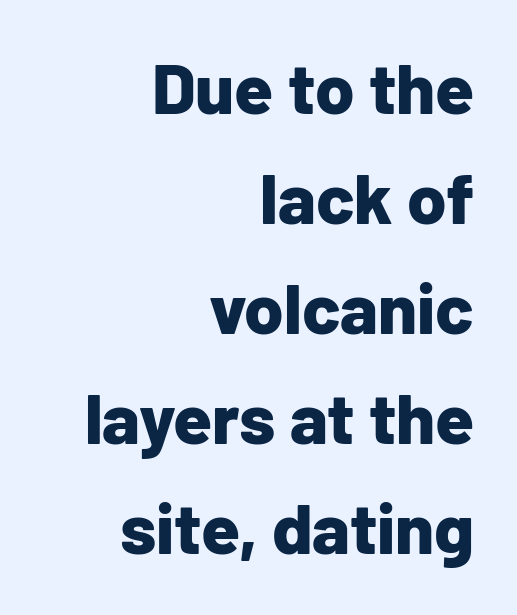
{"serif": "no", "italic": "no", "bold": "yes", "weight": "bold", "width": "normal", "stroke_contrast": "low", "x_height": "medium", "monospaced": "no", "underline": "no", "align": "right", "line_spacing": "normal", "line_spacing_ratio": 1.55, "letter_spacing": "normal", "letter_spacing_em": 0.0, "glyph_px": 71}
